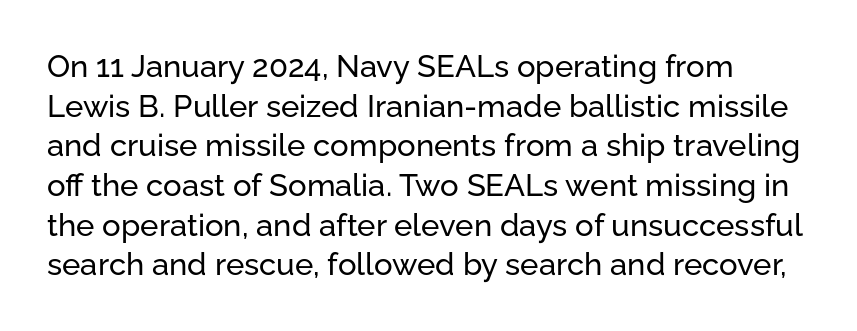
The space beneath each line is pristine and unruled. Tracking here is standard; glyphs follow each other at the usual distance. Each new line begins a customary step beneath the previous one. Do the characters align in a grid? No, the font is proportional. Rendered with straight, roman letterforms. This sample is left-justified, so line endings fall wherever the words run out.
